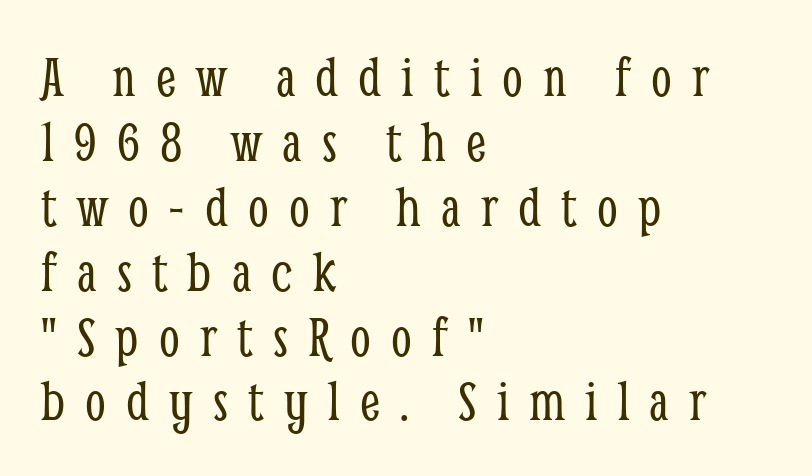
{"serif": "yes", "italic": "no", "bold": "no", "weight": "light", "width": "condensed", "stroke_contrast": "low", "x_height": "medium", "monospaced": "no", "underline": "no", "align": "left", "line_spacing": "tight", "line_spacing_ratio": 1.1, "letter_spacing": "wide", "letter_spacing_em": 0.34, "glyph_px": 59}
